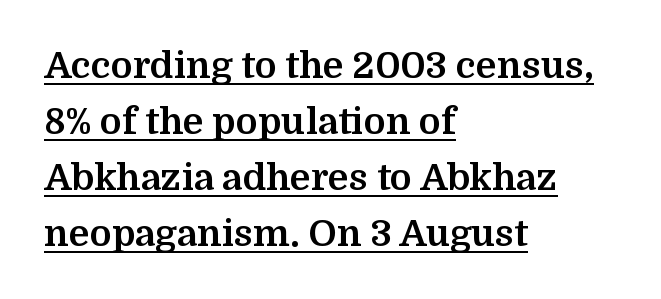
Q: Is the text bold? A: Yes.
Q: Is the text italic (slanted)? A: No, it is upright.
Q: Is the typeface a serif or a sans-serif typeface? A: Serif.
Q: Is the text underlined? A: Yes.
Q: How is the paragraph aligned? A: Left-aligned.
Q: Is the spacing between letters normal or unusually wide? A: Normal.
Q: Is the spacing between lines tight, normal or loose? A: Normal.
Q: Width (condensed, normal, or wide)? A: Normal.
Q: Stroke contrast? A: Medium.
Q: x-height? A: Medium.
Q: Monospaced? A: No.
